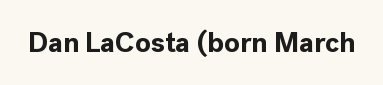
The image shows 28 px bold sans-serif type, upright; set normal letter spacing, not underlined; a medium x-height.
